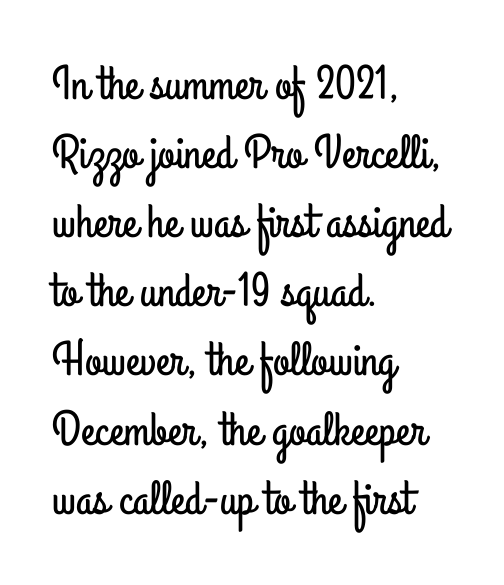
Q: Is the text italic (slanted)? A: No, it is upright.
Q: Is the typeface a serif or a sans-serif typeface? A: Sans-serif.
Q: Is the text underlined? A: No.
Q: How is the paragraph aligned? A: Left-aligned.
Q: Is the spacing between letters normal or unusually wide? A: Normal.
Q: Is the spacing between lines tight, normal or loose? A: Normal.
Q: Width (condensed, normal, or wide)? A: Condensed.
Q: Stroke contrast? A: Low.
Q: x-height? A: Small.
Q: Monospaced? A: No.
